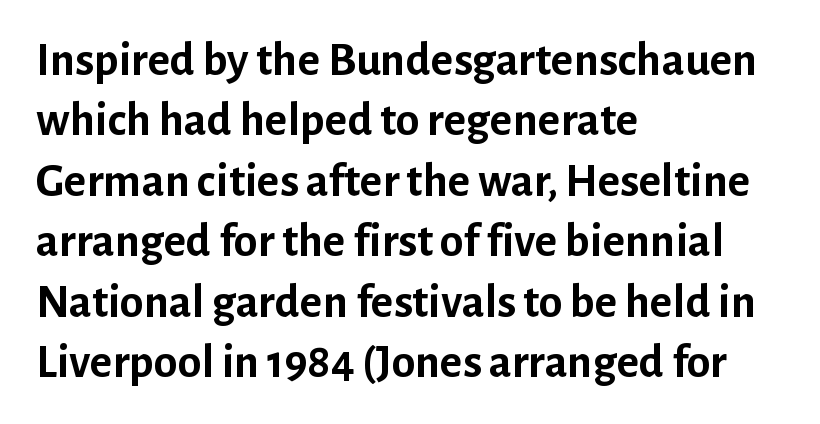
The image shows 48 px semibold sans-serif type, upright; set left-aligned, normal line spacing (1.26x), normal letter spacing, not underlined; low stroke contrast and a medium x-height.
